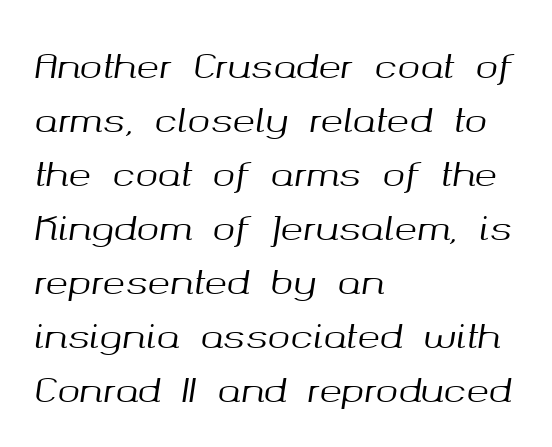
The glyphs are unaccompanied by any horizontal stroke below them. Where is the straight margin? On the left. Is the type slanted? Yes — the strokes lean at a clear angle. Observe the ordinary spacing: letters are neighbours, not strangers. A typesetter would call this proportional, since set widths differ per character. Normally led — the rows are evenly, conventionally spaced.
